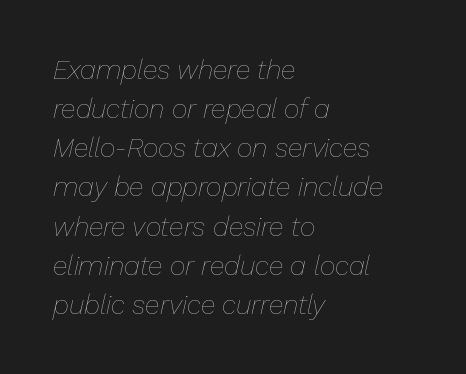
One-word summary of the alignment: left. The zone under the glyphs is completely vacant. Rendered with sloped, italic letterforms. Vertical stems look standard width or narrower in stroke. A typesetter would call this leading conventional body-copy spacing. How are the letters spaced? Ordinarily, with no added tracking.
